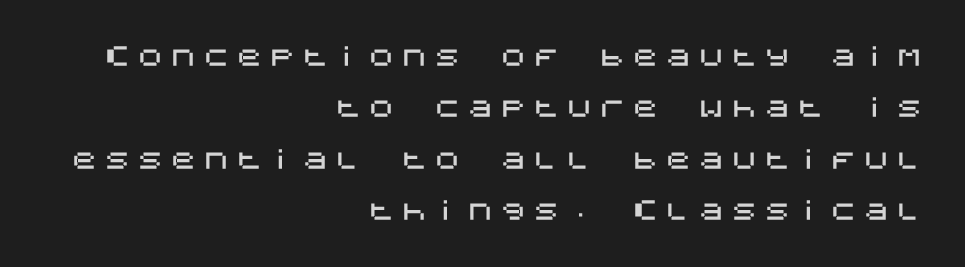
The image shows 26 px text type, upright; set right-aligned, loose line spacing (1.98x), unusually wide letter spacing (+0.27 em), not underlined.
